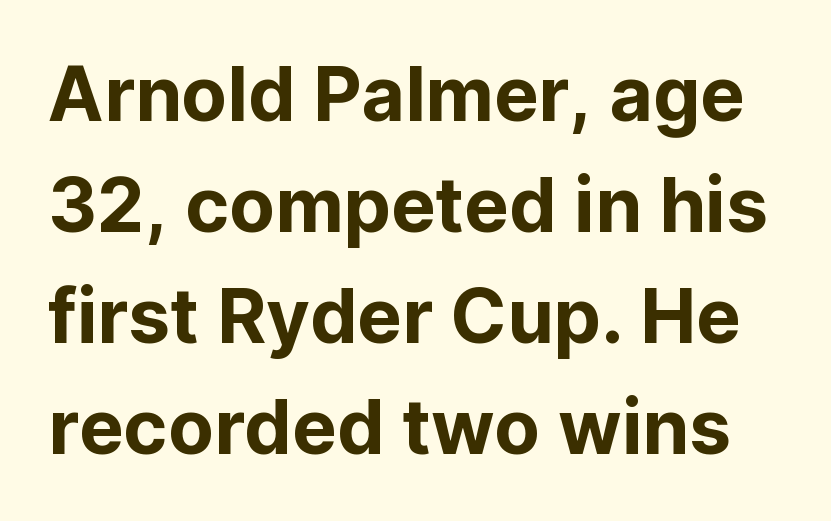
Line spacing here is normal. The gap between lines stays unmarked. Nope, not italic — everything's standing straight. Each letter keeps its own natural width here, so spacing adapts to shape. Observe the ordinary spacing: letters are neighbours, not strangers. The letters carry no serifs — their stems end cleanly without finishing strokes.
